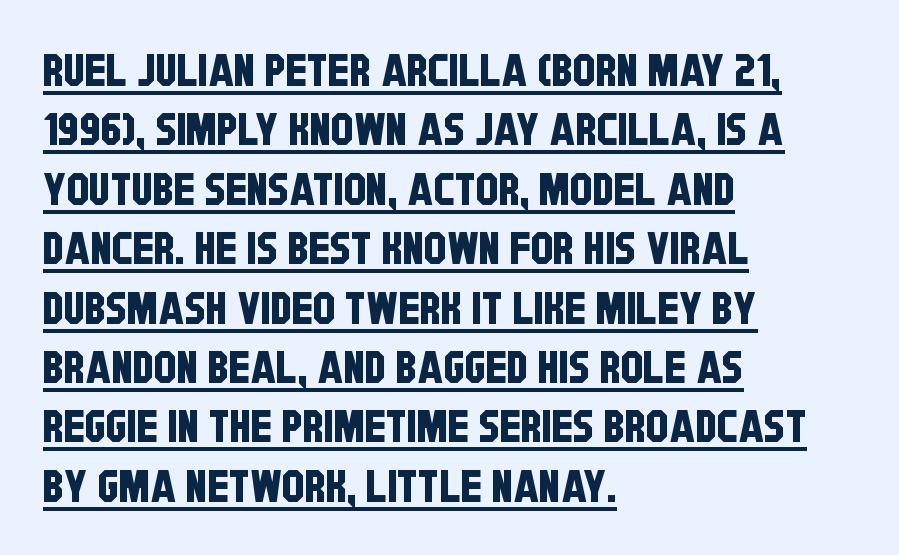
The image shows 45 px condensed sans-serif type; set left-aligned, normal line spacing (1.32x), normal letter spacing, underlined; low stroke contrast and a large x-height.
